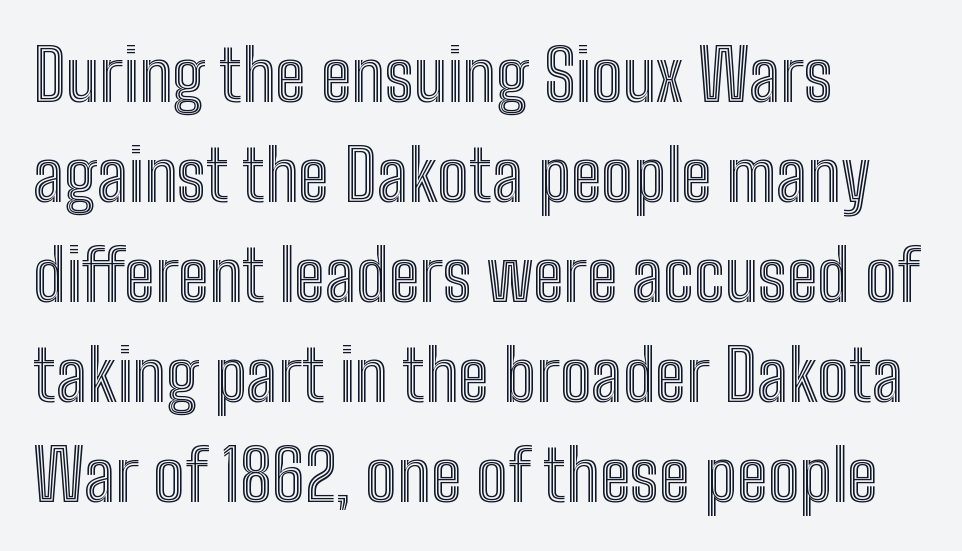
{"italic": "no", "width": "condensed", "x_height": "medium", "monospaced": "no", "underline": "no", "align": "left", "line_spacing": "normal", "line_spacing_ratio": 1.43, "letter_spacing": "normal", "letter_spacing_em": 0.0, "glyph_px": 70}
